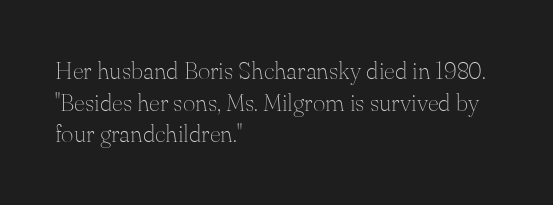
Q: Is the text bold? A: No.
Q: Is the text italic (slanted)? A: No, it is upright.
Q: Is the text underlined? A: No.
Q: How is the paragraph aligned? A: Left-aligned.
Q: Is the spacing between letters normal or unusually wide? A: Normal.
Q: Is the spacing between lines tight, normal or loose? A: Normal.
